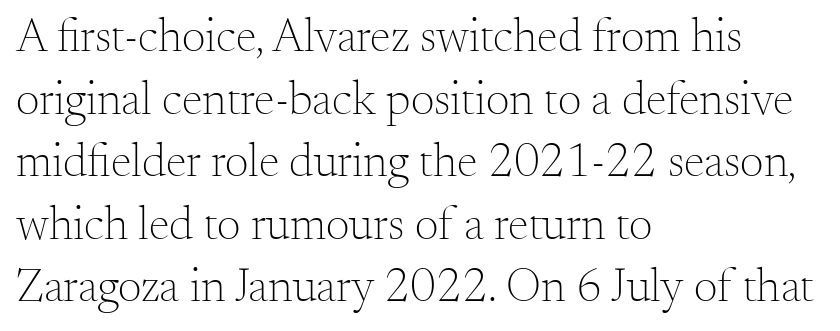
Vertically, the passage feels balanced, rows spaced as you'd expect. The letterforms sit at book weight or below. Tall strokes in this sample are plumb rather than angled. Each letter keeps its own natural width here, so spacing adapts to shape.
